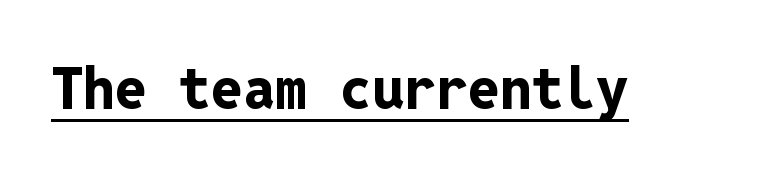
{"serif": "no", "italic": "no", "bold": "yes", "weight": "bold", "width": "normal", "stroke_contrast": "low", "x_height": "medium", "monospaced": "yes", "underline": "yes", "letter_spacing": "normal", "letter_spacing_em": 0.0, "glyph_px": 57}
